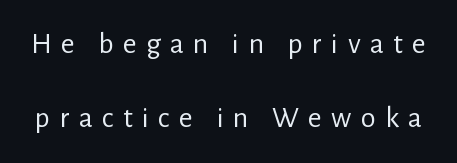
Q: Is the text bold? A: No.
Q: Is the text italic (slanted)? A: No, it is upright.
Q: Is the typeface a serif or a sans-serif typeface? A: Sans-serif.
Q: Is the text underlined? A: No.
Q: Is the spacing between letters normal or unusually wide? A: Unusually wide.
Q: Is the spacing between lines tight, normal or loose? A: Loose.
Q: Width (condensed, normal, or wide)? A: Normal.
Q: Stroke contrast? A: Low.
Q: x-height? A: Medium.
Q: Monospaced? A: No.
